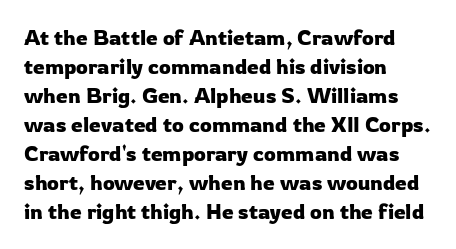
Does the leading feel generous? No, just average. Nobody touched the tracking dial on this one. This is the regular roman posture of the typeface. Visually the block forms a straight wall on the left and a jagged coastline on the right.
